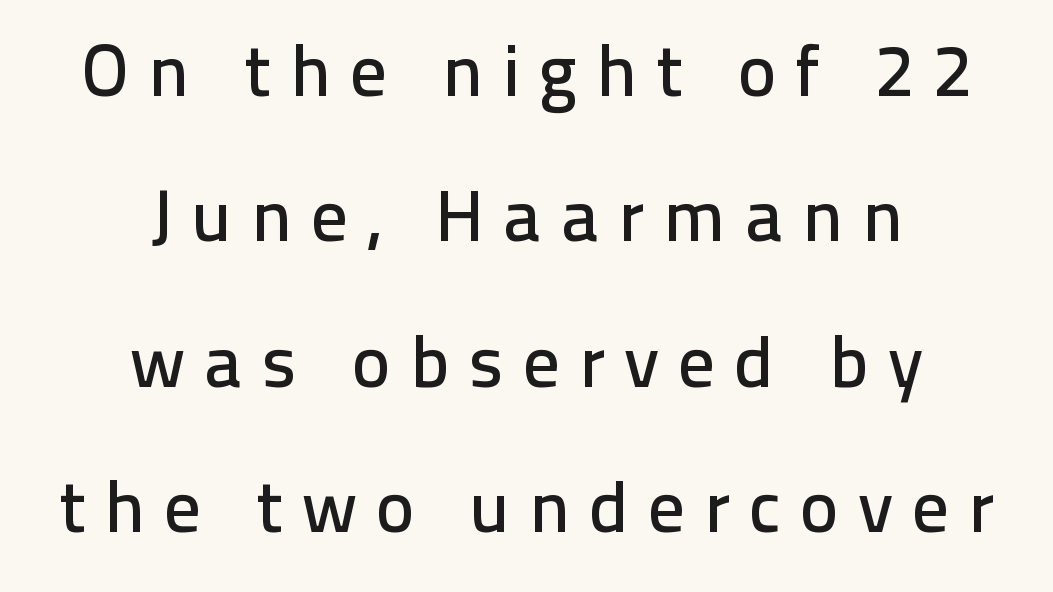
{"serif": "no", "italic": "no", "width": "normal", "stroke_contrast": "low", "x_height": "medium", "monospaced": "no", "underline": "no", "align": "center", "line_spacing": "loose", "line_spacing_ratio": 1.99, "letter_spacing": "wide", "letter_spacing_em": 0.26, "glyph_px": 73}
